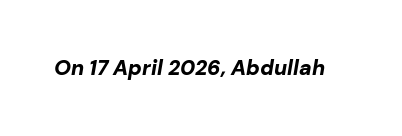
{"italic": "yes", "lean": "right", "slant_degrees": 10, "bold": "yes", "underline": "no", "letter_spacing": "normal", "letter_spacing_em": 0.0, "glyph_px": 21}
